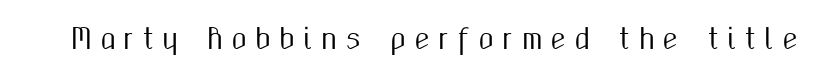
Descenders are the only things crossing below the line. The designer went with a sans here, leaving each stem footless. Inter-character spacing is expanded well beyond the font's built-in metrics. Each letter keeps its own natural width here, so spacing adapts to shape. Ascenders rise straight up at ninety degrees.
